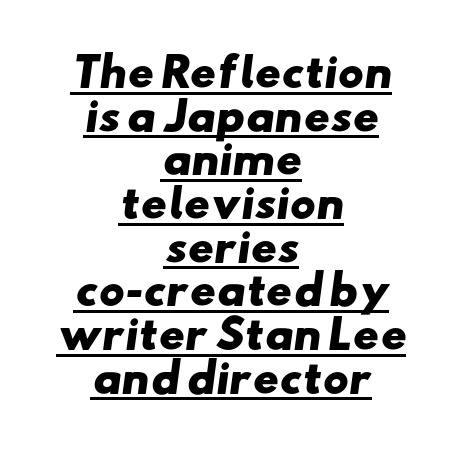
{"serif": "no", "bold": "yes", "weight": "heavy", "width": "wide", "stroke_contrast": "low", "x_height": "small", "monospaced": "no", "underline": "yes", "align": "center", "line_spacing": "tight", "line_spacing_ratio": 1.12, "letter_spacing": "normal", "letter_spacing_em": 0.0, "glyph_px": 39}
